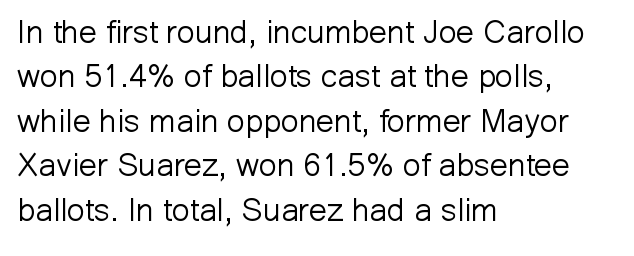
{"serif": "no", "italic": "no", "bold": "no", "weight": "light", "width": "normal", "stroke_contrast": "low", "x_height": "medium", "monospaced": "no", "underline": "no", "align": "left", "line_spacing": "normal", "line_spacing_ratio": 1.39, "letter_spacing": "normal", "letter_spacing_em": 0.0, "glyph_px": 32}
